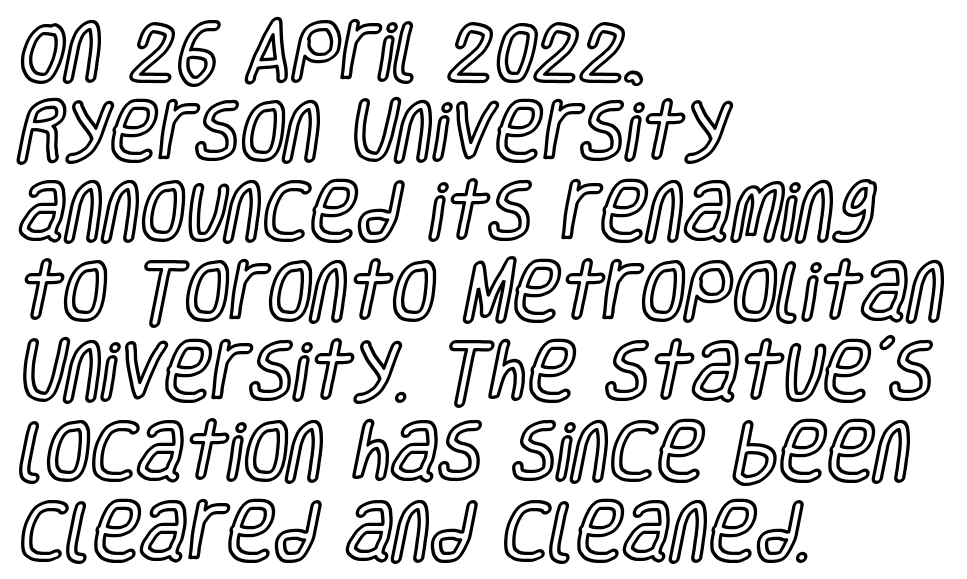
{"width": "condensed", "x_height": "large", "monospaced": "no", "underline": "no", "align": "left", "line_spacing_ratio": 1.23, "letter_spacing": "normal", "letter_spacing_em": 0.0, "glyph_px": 65}
